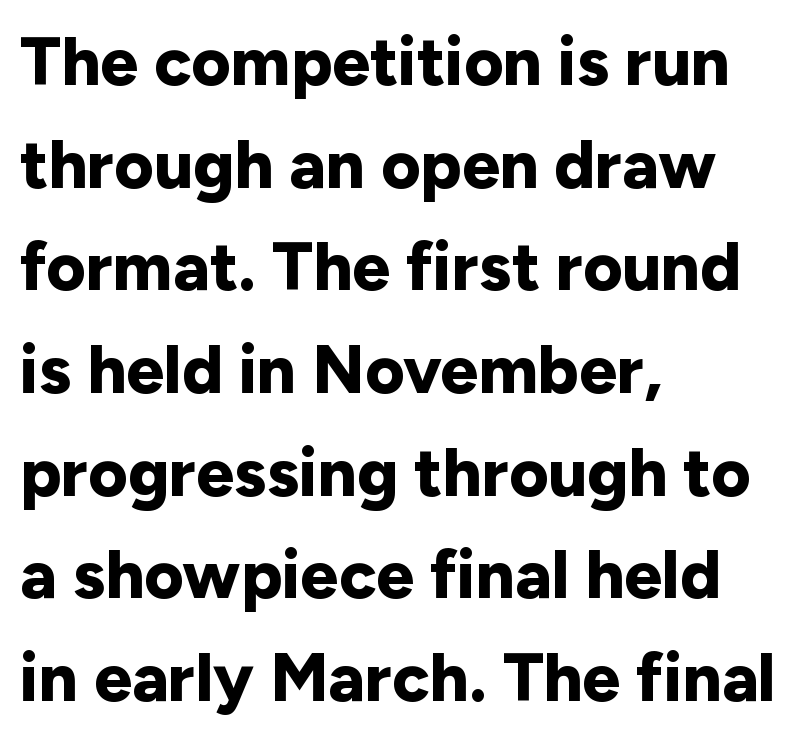
Q: Is the text bold? A: Yes.
Q: Is the text italic (slanted)? A: No, it is upright.
Q: Is the typeface a serif or a sans-serif typeface? A: Sans-serif.
Q: Is the text underlined? A: No.
Q: How is the paragraph aligned? A: Left-aligned.
Q: Is the spacing between letters normal or unusually wide? A: Normal.
Q: Is the spacing between lines tight, normal or loose? A: Normal.
Q: Width (condensed, normal, or wide)? A: Normal.
Q: Stroke contrast? A: Low.
Q: x-height? A: Medium.
Q: Monospaced? A: No.
